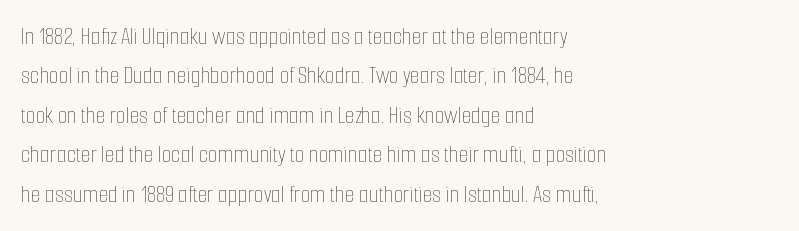
The image shows 25 px text type, upright; set left-aligned, normal line spacing (1.58x), normal letter spacing, not underlined.
